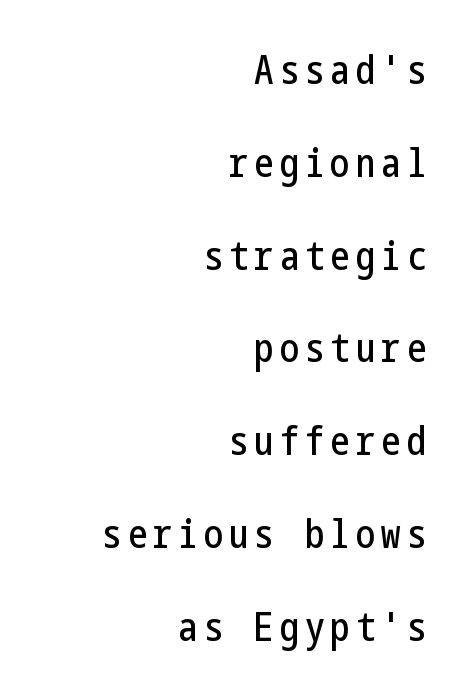
The paragraph has a hard right edge and a soft left edge. I'd call this a sans setting — the letters go barefoot. You could fit nearly another row in the gap between these rows. The area under the type is left untouched.
